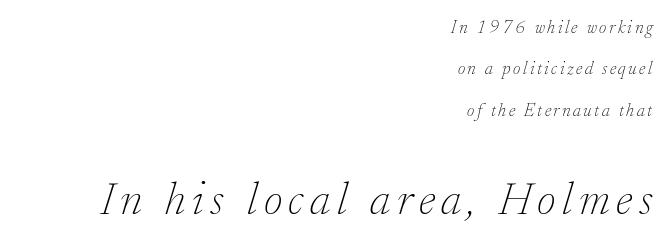
The image shows 46 px thin serif type, italic (leaning right); set right-aligned, loose line spacing (2.3x), not underlined; the second (bottom) block is 2.56x larger; low stroke contrast and a small x-height.
